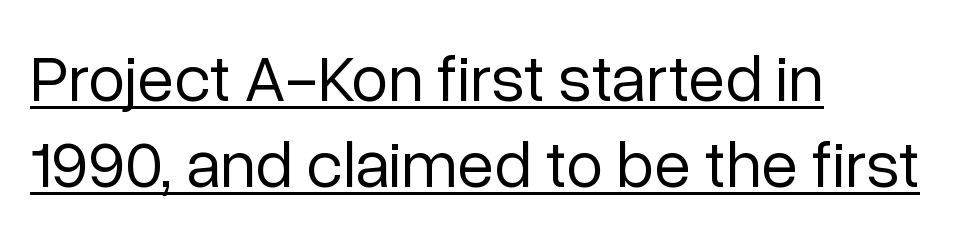
{"serif": "no", "italic": "no", "bold": "no", "weight": "regular", "width": "normal", "stroke_contrast": "low", "x_height": "medium", "monospaced": "no", "underline": "yes", "align": "left", "line_spacing": "normal", "line_spacing_ratio": 1.28, "letter_spacing": "normal", "letter_spacing_em": 0.0, "glyph_px": 67}
